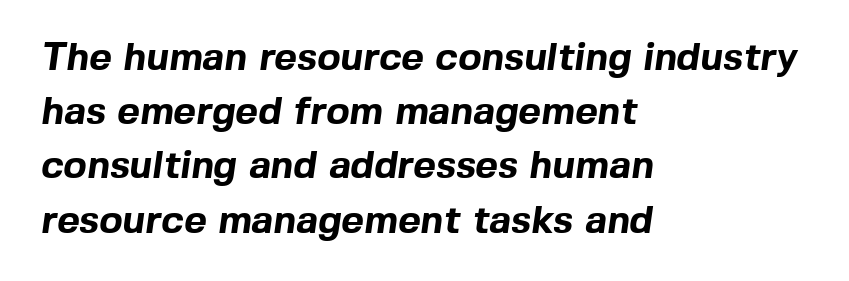
{"serif": "no", "bold": "yes", "weight": "bold", "width": "normal", "x_height": "medium", "monospaced": "no", "underline": "no", "align": "left", "line_spacing": "normal", "line_spacing_ratio": 1.39, "letter_spacing": "normal", "letter_spacing_em": 0.0, "glyph_px": 39}
